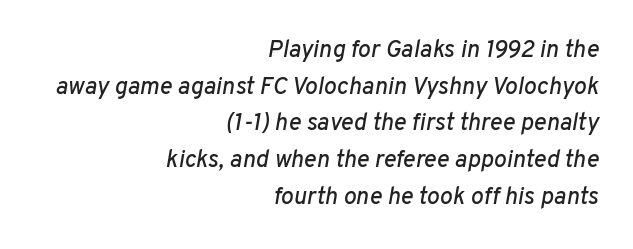
The image shows 24 px text type, italic (leaning right); set right-aligned, normal line spacing (1.53x), normal letter spacing, not underlined.
